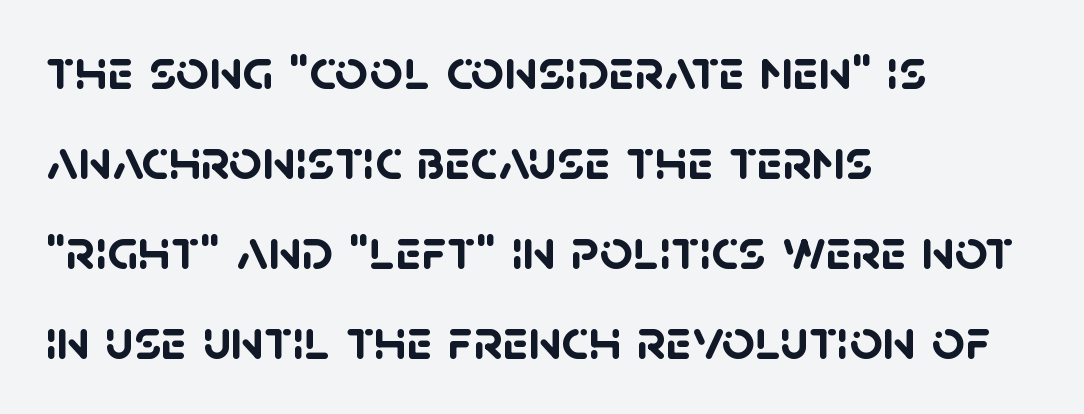
Q: Is the text bold? A: Yes.
Q: Is the typeface a serif or a sans-serif typeface? A: Sans-serif.
Q: Is the text underlined? A: No.
Q: How is the paragraph aligned? A: Left-aligned.
Q: Is the spacing between letters normal or unusually wide? A: Normal.
Q: Is the spacing between lines tight, normal or loose? A: Normal.
Q: Width (condensed, normal, or wide)? A: Normal.
Q: Stroke contrast? A: Low.
Q: x-height? A: Large.
Q: Monospaced? A: No.
